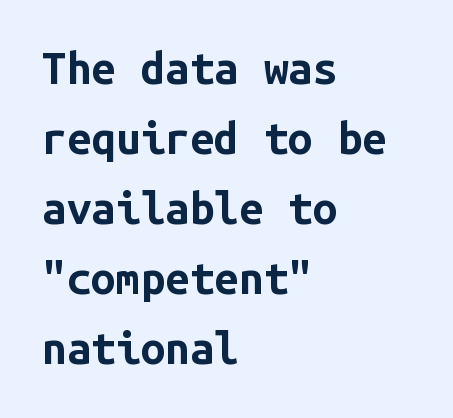
Q: Is the text bold? A: Yes.
Q: Is the text italic (slanted)? A: No, it is upright.
Q: Is the typeface a serif or a sans-serif typeface? A: Sans-serif.
Q: Is the text underlined? A: No.
Q: How is the paragraph aligned? A: Left-aligned.
Q: Is the spacing between letters normal or unusually wide? A: Normal.
Q: Is the spacing between lines tight, normal or loose? A: Normal.
Q: Width (condensed, normal, or wide)? A: Normal.
Q: Stroke contrast? A: Low.
Q: x-height? A: Medium.
Q: Monospaced? A: Yes.
